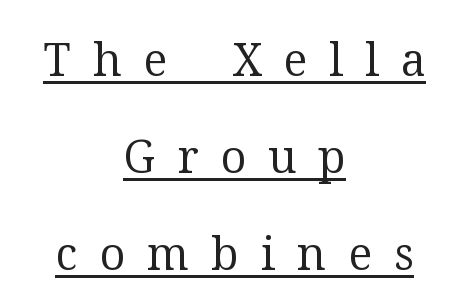
The letters advance in unequal steps, a hallmark of proportional type. Classification — serif. These lines stack symmetrically, like a column narrowing and widening about its center. The vertical gap from one line to the next is large. Ink coverage per letter is moderate at most.
